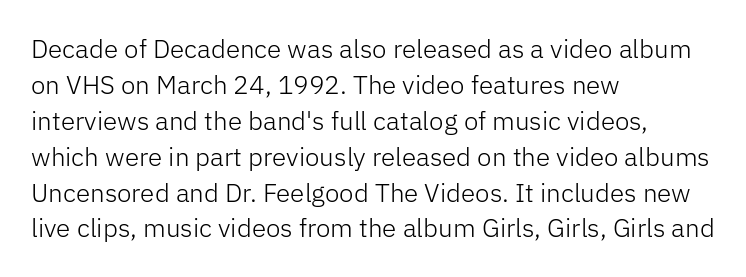
The image shows 26 px text type, upright; set left-aligned, normal line spacing (1.38x), normal letter spacing, not underlined.
